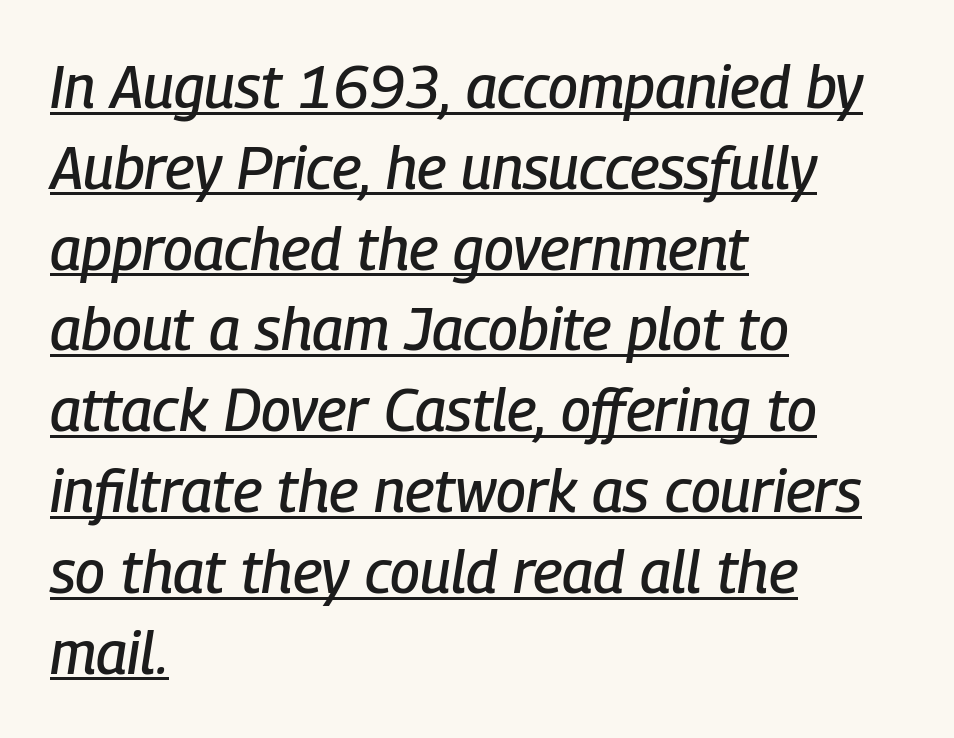
Q: Is the text italic (slanted)? A: Yes, it leans right by about 9 degrees.
Q: Is the text underlined? A: Yes.
Q: How is the paragraph aligned? A: Left-aligned.
Q: Is the spacing between letters normal or unusually wide? A: Normal.
Q: Is the spacing between lines tight, normal or loose? A: Normal.
Q: Width (condensed, normal, or wide)? A: Condensed.
Q: Stroke contrast? A: Low.
Q: x-height? A: Medium.
Q: Monospaced? A: No.
